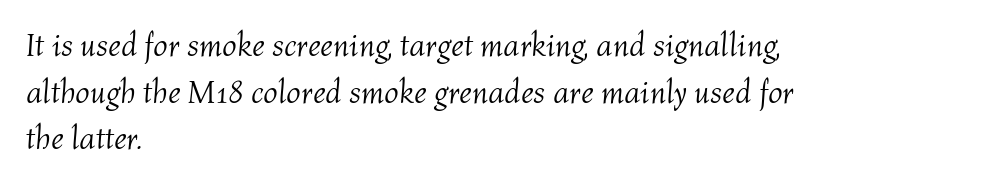
{"italic": "yes", "lean": "right", "slant_degrees": 4, "bold": "no", "weight": "light", "width": "normal", "stroke_contrast": "medium", "x_height": "medium", "monospaced": "no", "underline": "no", "align": "left", "line_spacing": "normal", "line_spacing_ratio": 1.46, "letter_spacing": "normal", "letter_spacing_em": 0.0, "glyph_px": 32}
